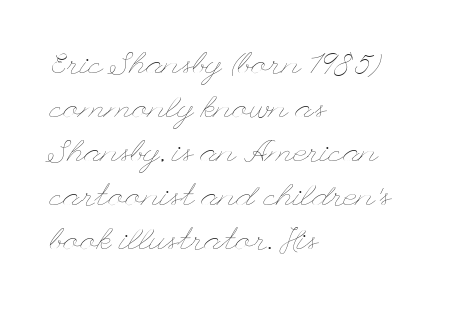
{"bold": "no", "weight": "thin", "width": "wide", "stroke_contrast": "low", "x_height": "small", "underline": "no", "align": "left", "line_spacing": "normal", "line_spacing_ratio": 1.42, "letter_spacing": "normal", "letter_spacing_em": 0.0, "glyph_px": 31}
